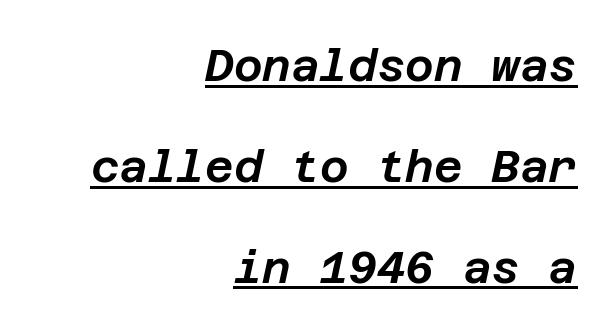
{"italic": "yes", "lean": "right", "slant_degrees": 12, "width": "normal", "stroke_contrast": "low", "x_height": "large", "underline": "yes", "align": "right", "line_spacing": "loose", "line_spacing_ratio": 2.29, "letter_spacing": "normal", "letter_spacing_em": 0.0, "glyph_px": 44}
